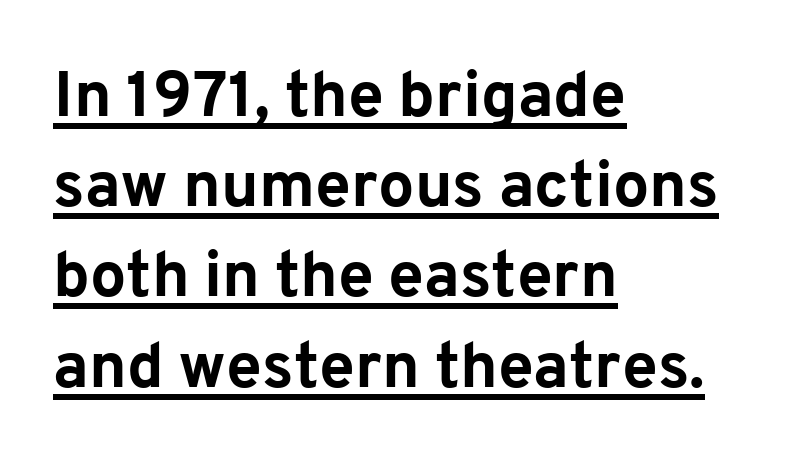
{"serif": "no", "italic": "no", "bold": "yes", "weight": "bold", "width": "normal", "stroke_contrast": "low", "x_height": "medium", "monospaced": "no", "underline": "yes", "align": "left", "line_spacing": "normal", "line_spacing_ratio": 1.41, "letter_spacing": "normal", "letter_spacing_em": 0.0, "glyph_px": 64}
